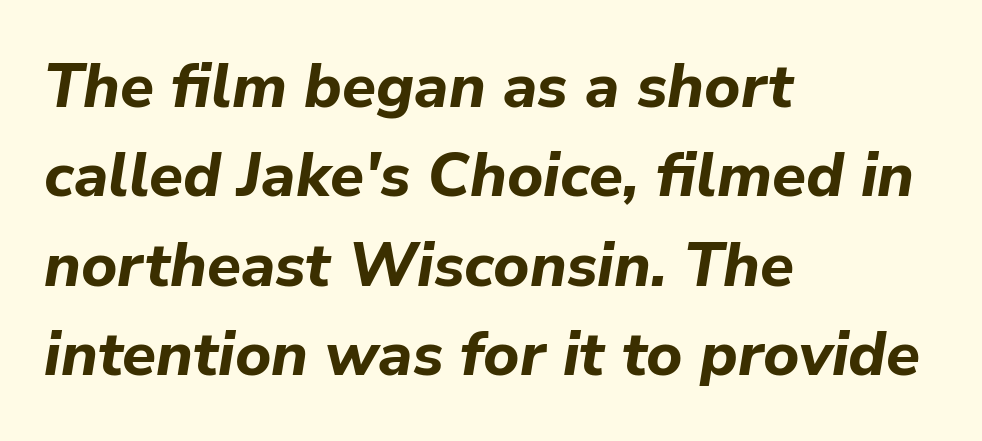
Pretty heavy lettering here — definitely bold. Type without underlining. The setting favours the left margin, as ordinary paragraphs usually do. Caption: standard tracking, unaltered. Honestly, the row spacing looks completely unremarkable.
